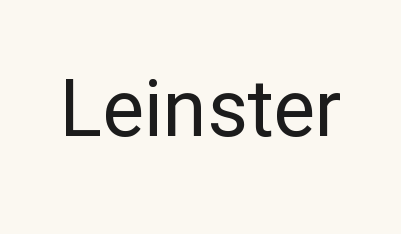
The image shows 79 px regular-weight sans-serif type, upright; set normal letter spacing, not underlined; low stroke contrast and a medium x-height.
